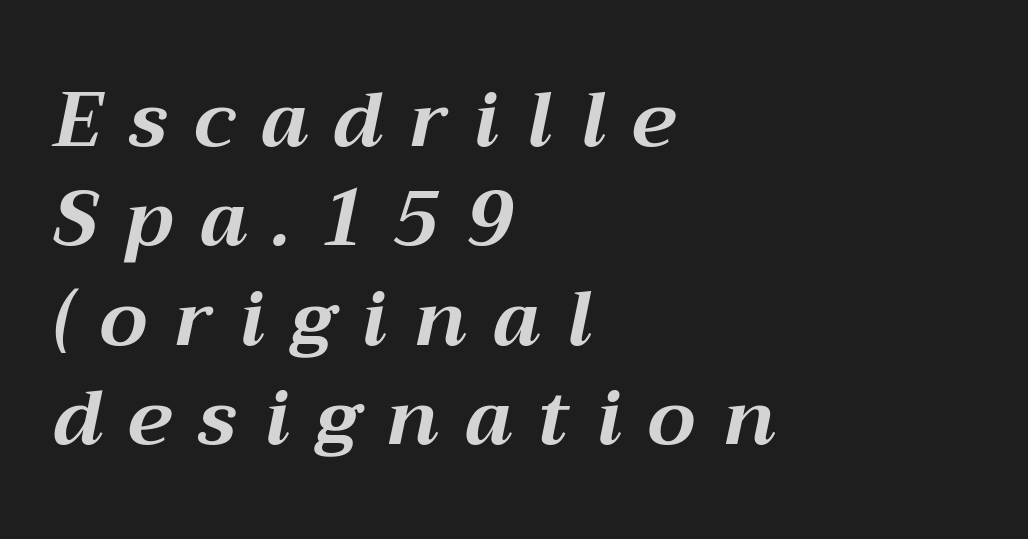
Every row of glyphs begins at an identical x-position on the left. Leading matches the norm, producing a regular column. Only glyphs here, with clear space below each row. A full-strength bold gives these letters their thick strokes. Every character sits at an angle, as italics do.
